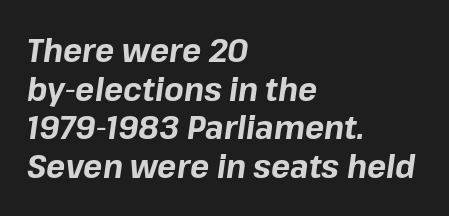
The image shows 32 px bold type, italic (leaning right); set left-aligned, line spacing 1.21x, normal letter spacing, not underlined; low stroke contrast and a medium x-height.
